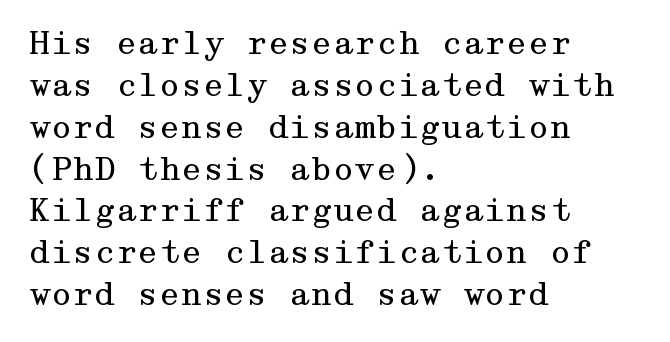
Is the block centered? No — it sits flush against the left margin. The font family rendered here belongs to the serif group. Compared with typical paragraphs, the rows here are spaced about the same. Letter spacing: default. The space directly below the letters is spotless. You can tell it's not italic because the verticals are truly vertical.
